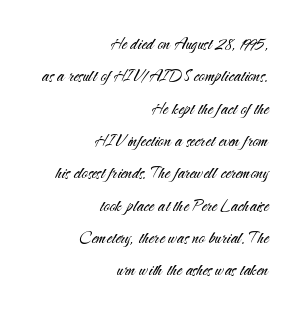
Q: Is the text bold? A: No.
Q: Is the text italic (slanted)? A: Yes.
Q: Is the text underlined? A: No.
Q: How is the paragraph aligned? A: Right-aligned.
Q: Is the spacing between letters normal or unusually wide? A: Normal.
Q: Is the spacing between lines tight, normal or loose? A: Normal.
